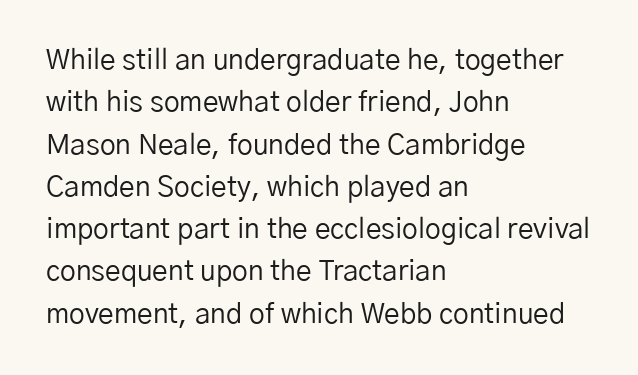
The image shows 28 px regular-weight sans-serif type, upright; set left-aligned, normal line spacing (1.51x), normal letter spacing, not underlined; low stroke contrast and a medium x-height.
